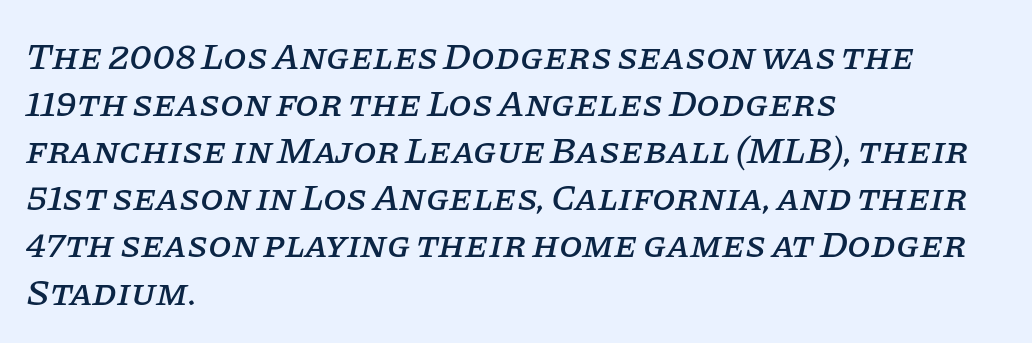
Casual observation: everything's shoved over to the left. The specimen omits any rule beneath the text block's lines. Tracking value appears to be zero — textbook default spacing. Yep, those are serifs on the letters. The specimen reads as italic at a glance.
